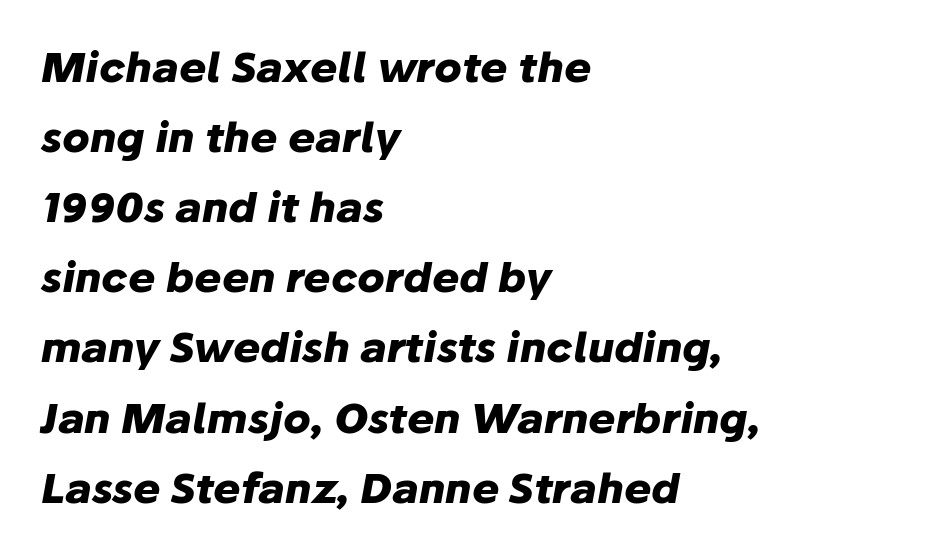
Does the weight exceed regular? Yes, all the way to bold. Notice how the stems are inclined rather than vertical — that's the hallmark of italics. Descenders hang freely into open space. The passage shown has conventional tracking throughout. The ragged edge is on the right, which tells us the setting is flush left.
